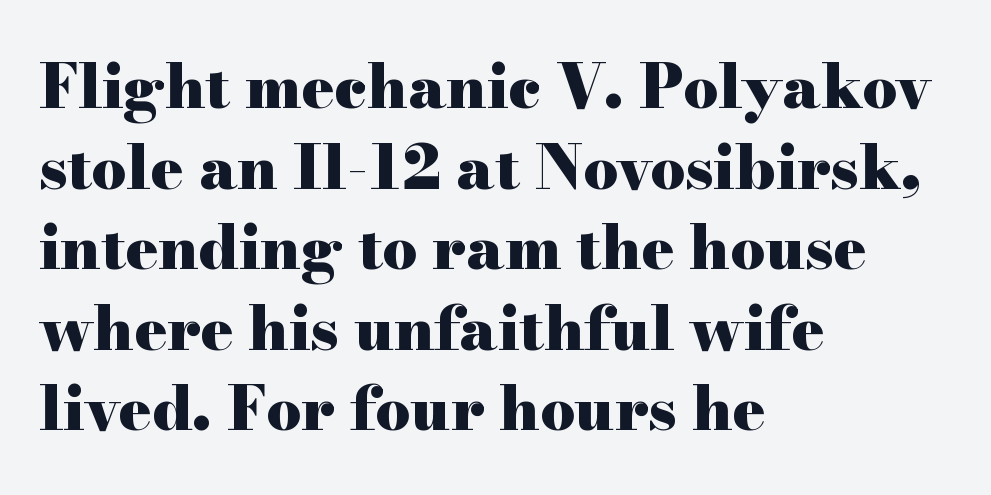
{"serif": "yes", "italic": "no", "bold": "yes", "weight": "heavy", "width": "wide", "stroke_contrast": "high", "x_height": "small", "monospaced": "no", "underline": "no", "align": "left", "line_spacing": "normal", "line_spacing_ratio": 1.32, "letter_spacing": "normal", "letter_spacing_em": 0.0, "glyph_px": 61}
